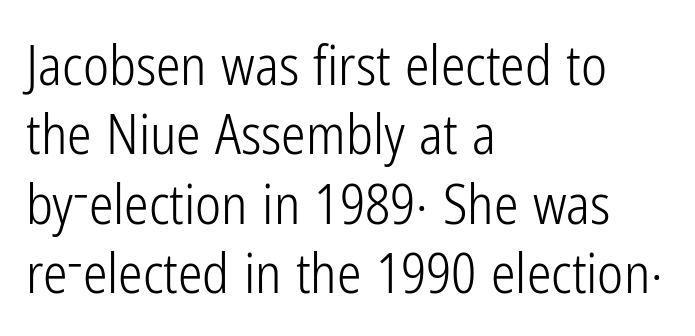
{"serif": "no", "italic": "no", "bold": "no", "weight": "light", "width": "condensed", "stroke_contrast": "low", "x_height": "medium", "monospaced": "no", "underline": "no", "align": "left", "line_spacing": "normal", "line_spacing_ratio": 1.26, "letter_spacing": "normal", "letter_spacing_em": 0.0, "glyph_px": 55}
